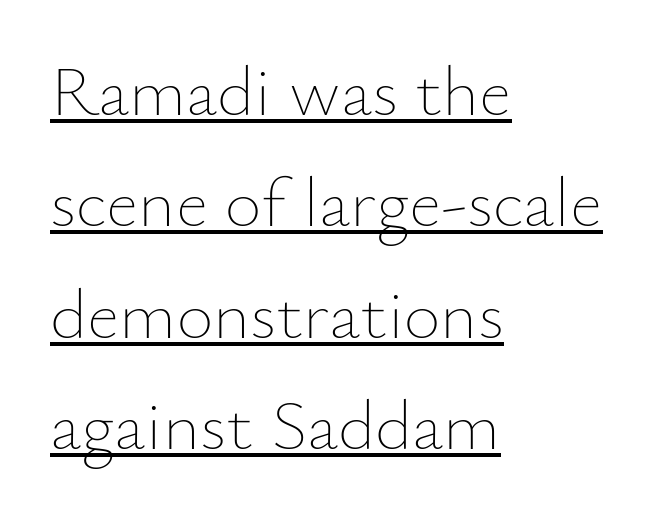
The image shows 71 px thin type, upright; set left-aligned, normal line spacing (1.57x), normal letter spacing, underlined; low stroke contrast and a small x-height.
